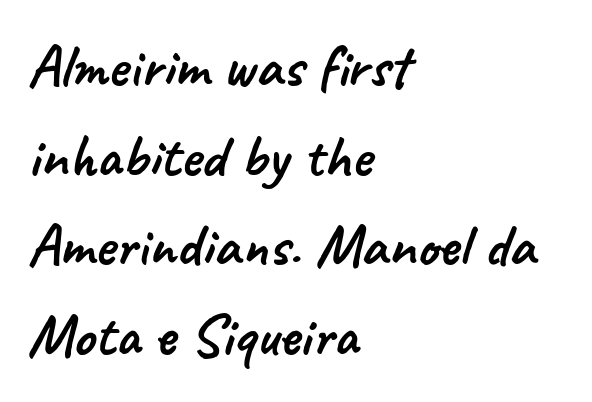
{"serif": "no", "width": "normal", "stroke_contrast": "low", "x_height": "small", "monospaced": "no", "underline": "no", "align": "left", "line_spacing": "normal", "line_spacing_ratio": 1.47, "letter_spacing": "normal", "letter_spacing_em": 0.0, "glyph_px": 61}
